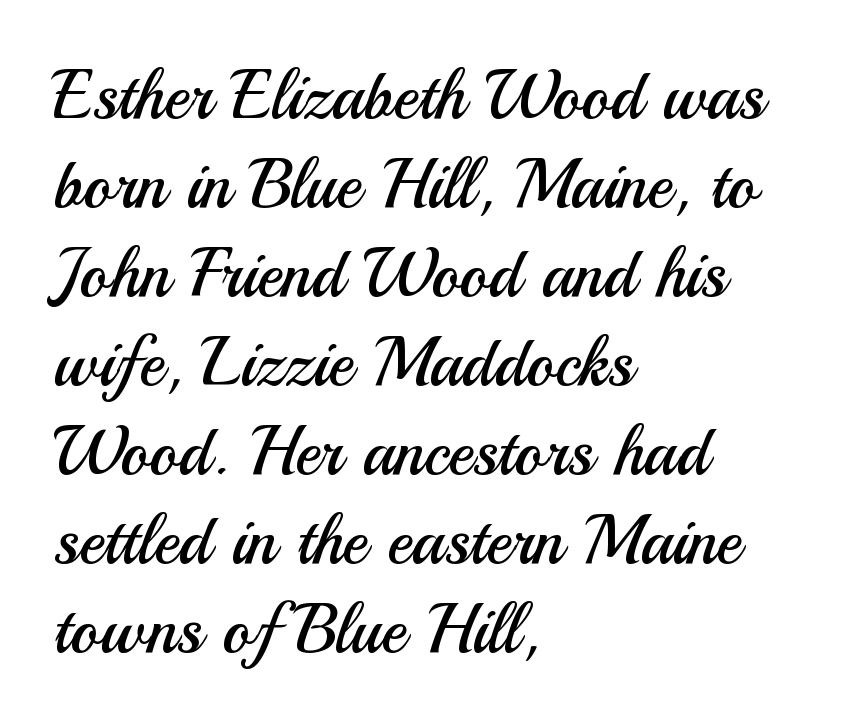
{"serif": "no", "bold": "no", "weight": "regular", "width": "normal", "stroke_contrast": "medium", "x_height": "small", "monospaced": "no", "underline": "no", "align": "left", "line_spacing": "normal", "line_spacing_ratio": 1.31, "letter_spacing": "normal", "letter_spacing_em": 0.0, "glyph_px": 68}
